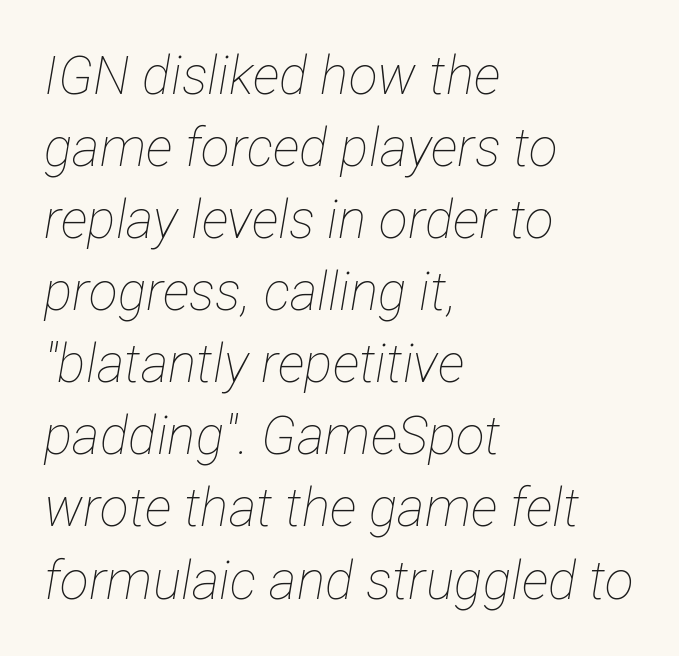
{"italic": "yes", "lean": "right", "slant_degrees": 12, "bold": "no", "weight": "thin", "width": "condensed", "stroke_contrast": "low", "x_height": "medium", "monospaced": "no", "underline": "no", "align": "left", "line_spacing": "normal", "line_spacing_ratio": 1.36, "letter_spacing": "normal", "letter_spacing_em": 0.0, "glyph_px": 53}
